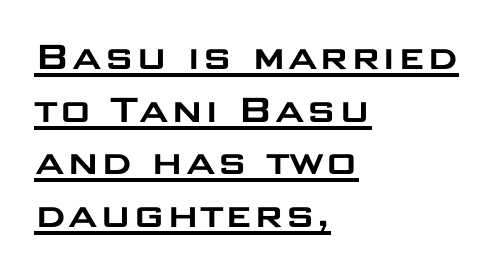
{"serif": "no", "italic": "no", "width": "wide", "stroke_contrast": "low", "x_height": "large", "monospaced": "no", "underline": "yes", "align": "left", "line_spacing_ratio": 1.17, "letter_spacing": "normal", "letter_spacing_em": 0.0, "glyph_px": 45}
